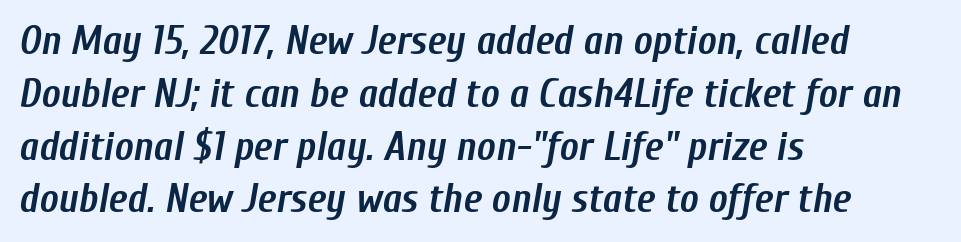
{"italic": "yes", "lean": "right", "slant_degrees": 10, "bold": "yes", "weight": "semibold", "width": "condensed", "stroke_contrast": "low", "x_height": "medium", "monospaced": "no", "underline": "no", "align": "left", "line_spacing": "normal", "line_spacing_ratio": 1.32, "letter_spacing": "normal", "letter_spacing_em": 0.0, "glyph_px": 40}
